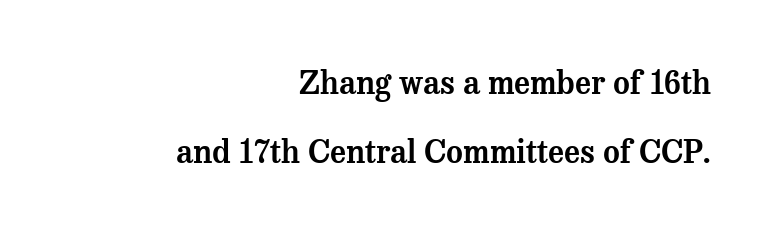
The image shows 32 px serif type, upright; set right-aligned, loose line spacing (2.15x), normal letter spacing, not underlined; medium stroke contrast and a medium x-height.
